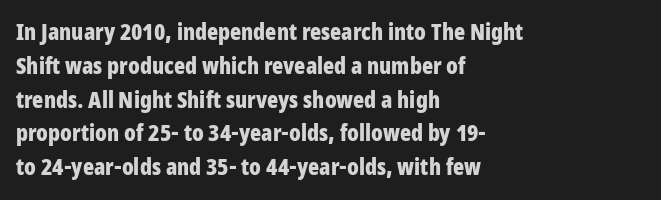
The image shows 23 px bold type, upright; set left-aligned, normal line spacing (1.47x), normal letter spacing, not underlined.
